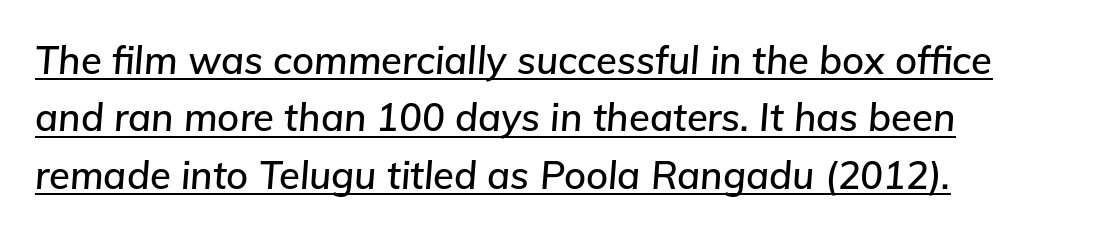
The ragged edge is on the right, which tells us the setting is flush left. Each letter keeps its own natural width here, so spacing adapts to shape. Tracking here is standard; glyphs follow each other at the usual distance. Summary of vertical rhythm: regular, with standard interline spacing.
